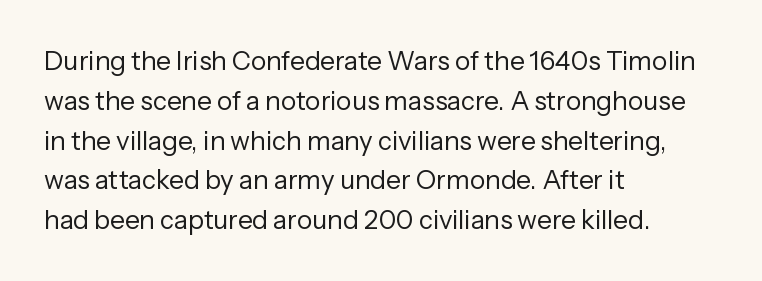
{"italic": "no", "bold": "no", "underline": "no", "align": "left", "line_spacing": "normal", "line_spacing_ratio": 1.53, "letter_spacing": "normal", "letter_spacing_em": 0.0, "glyph_px": 26}
